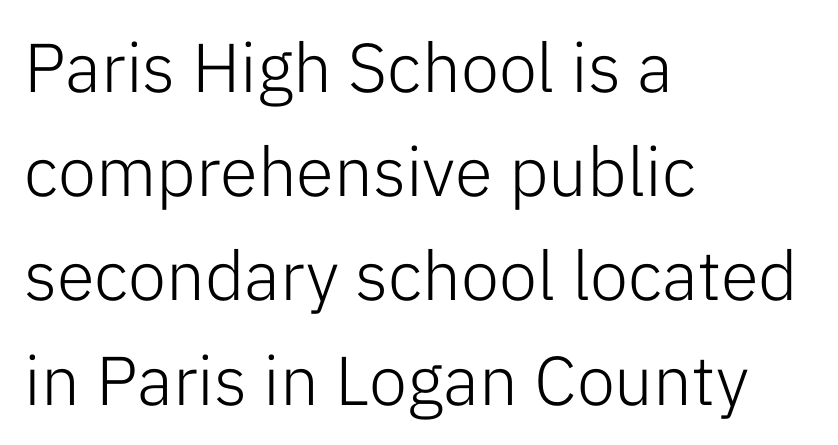
In terms of letterform style, serifs are entirely absent. Character widths vary here, with narrow letters taking less room than wide ones. These glyphs show unthickened strokes, regular width or finer. Observe the ordinary spacing: letters are neighbours, not strangers.
